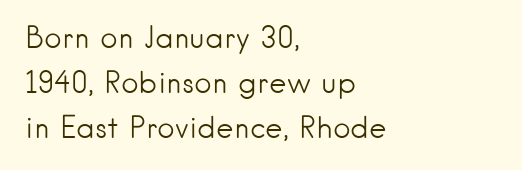
Q: Is the text bold? A: No.
Q: Is the text italic (slanted)? A: No, it is upright.
Q: Is the typeface a serif or a sans-serif typeface? A: Sans-serif.
Q: Is the text underlined? A: No.
Q: How is the paragraph aligned? A: Left-aligned.
Q: Is the spacing between letters normal or unusually wide? A: Normal.
Q: Is the spacing between lines tight, normal or loose? A: Normal.
Q: Width (condensed, normal, or wide)? A: Normal.
Q: Stroke contrast? A: Low.
Q: x-height? A: Small.
Q: Monospaced? A: No.
